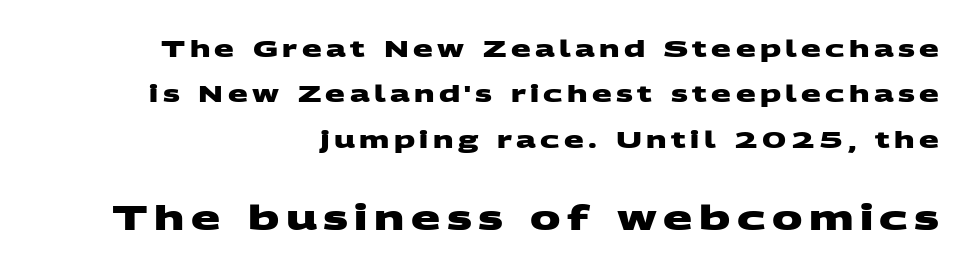
{"serif": "no", "bold": "yes", "weight": "heavy", "width": "wide", "stroke_contrast": "medium", "x_height": "large", "monospaced": "no", "underline": "no", "align": "right", "line_spacing": "loose", "line_spacing_ratio": 1.97, "larger_block": "second", "size_ratio": 1.48, "glyph_px": 34}
